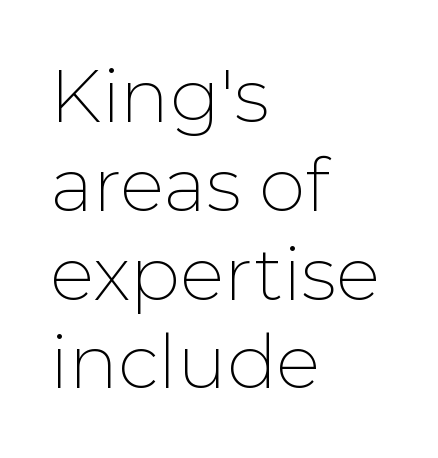
The image shows 74 px thin sans-serif type, upright; set left-aligned, line spacing 1.2x, normal letter spacing, not underlined; low stroke contrast and a medium x-height.
